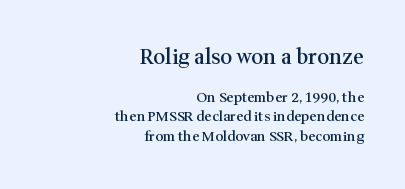
{"italic": "no", "bold": "semi", "underline": "no", "align": "right", "line_spacing": "normal", "line_spacing_ratio": 1.39, "letter_spacing": "normal", "letter_spacing_em": 0.0, "larger_block": "first", "size_ratio": 1.5, "glyph_px": 21}
